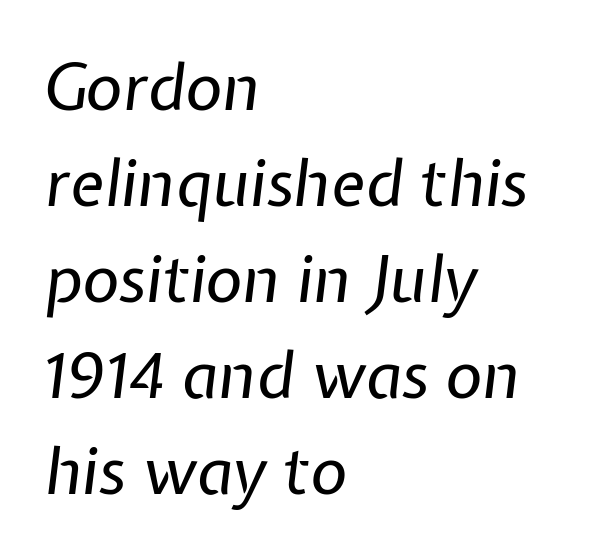
{"italic": "yes", "lean": "right", "slant_degrees": 7, "bold": "no", "weight": "regular", "width": "normal", "stroke_contrast": "low", "x_height": "medium", "monospaced": "no", "underline": "no", "align": "left", "line_spacing": "normal", "line_spacing_ratio": 1.5, "letter_spacing": "normal", "letter_spacing_em": 0.0, "glyph_px": 64}
